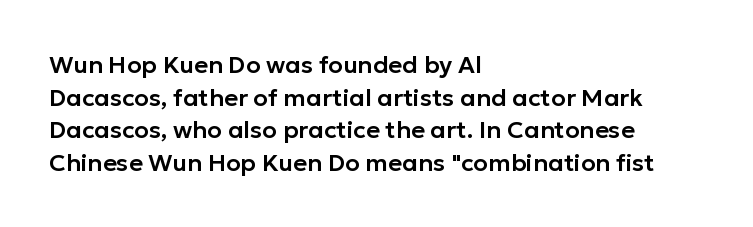
Q: Is the text italic (slanted)? A: No, it is upright.
Q: Is the text underlined? A: No.
Q: How is the paragraph aligned? A: Left-aligned.
Q: Is the spacing between letters normal or unusually wide? A: Normal.
Q: Is the spacing between lines tight, normal or loose? A: Normal.
